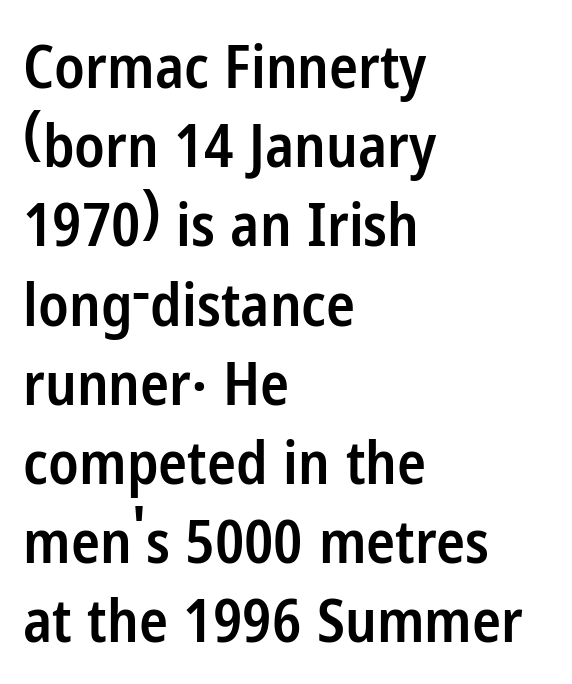
The face used here is proportionally spaced, like ordinary book or web type. A sans-serif font was chosen for this passage. Default kerning and tracking; the words read as compact shapes. The letters stand upright; this is a roman face. Descenders hang freely into open space.
